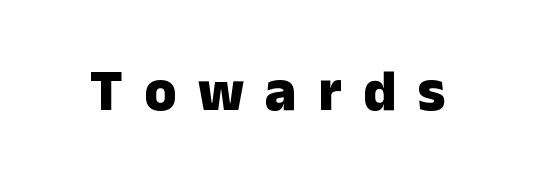
The image shows 58 px heavy sans-serif type, upright; set unusually wide letter spacing (+0.37 em), not underlined; low stroke contrast and a medium x-height.
